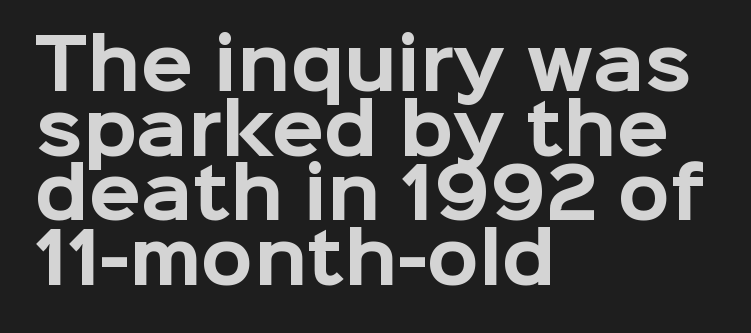
{"serif": "no", "italic": "no", "bold": "yes", "weight": "bold", "width": "normal", "stroke_contrast": "low", "x_height": "medium", "monospaced": "no", "underline": "no", "align": "left", "line_spacing": "tight", "line_spacing_ratio": 0.95, "letter_spacing": "normal", "letter_spacing_em": 0.0, "glyph_px": 68}
